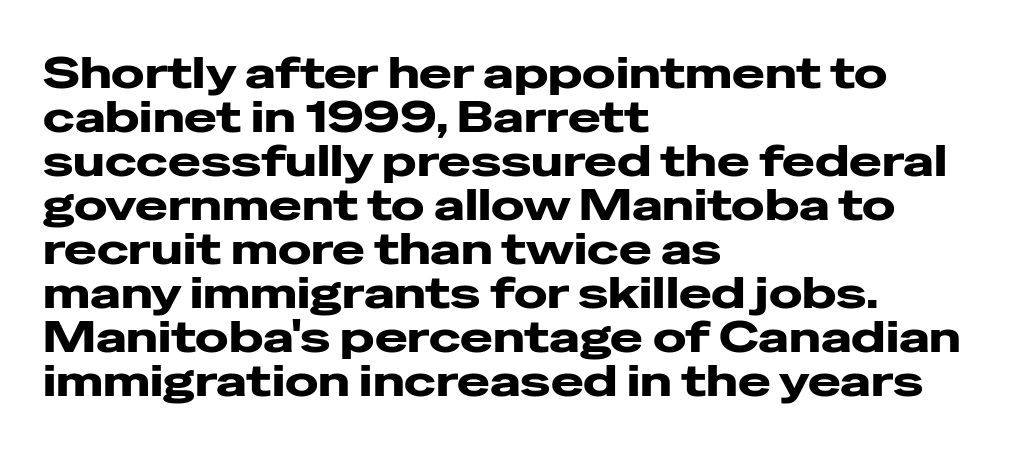
The image shows 44 px heavy, wide sans-serif type, upright; set left-aligned, tight line spacing (1.0x), normal letter spacing, not underlined; low stroke contrast and a medium x-height.
